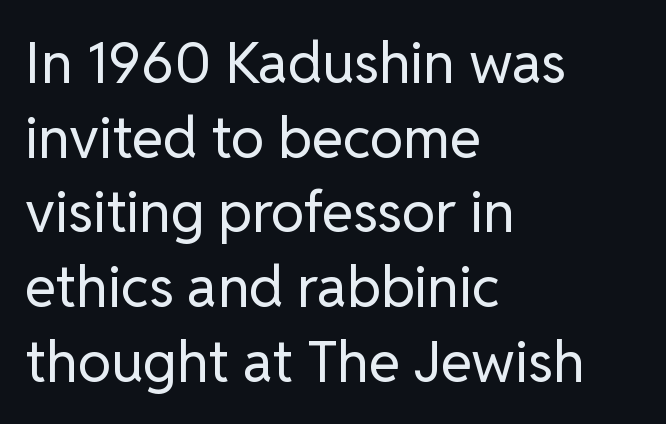
Q: Is the text bold? A: No.
Q: Is the text italic (slanted)? A: No, it is upright.
Q: Is the typeface a serif or a sans-serif typeface? A: Sans-serif.
Q: Is the text underlined? A: No.
Q: How is the paragraph aligned? A: Left-aligned.
Q: Is the spacing between letters normal or unusually wide? A: Normal.
Q: Is the spacing between lines tight, normal or loose? A: Normal.
Q: Width (condensed, normal, or wide)? A: Normal.
Q: Stroke contrast? A: Low.
Q: x-height? A: Medium.
Q: Monospaced? A: No.
